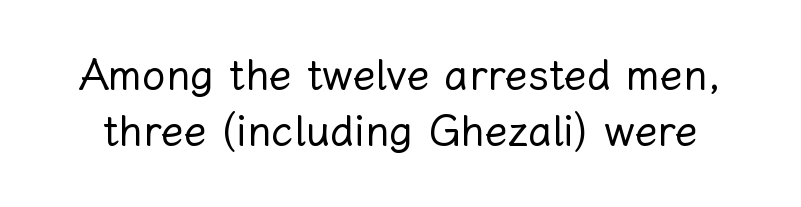
The image shows 42 px regular-weight type, upright; set normal line spacing (1.34x), normal letter spacing, not underlined; low stroke contrast and a medium x-height.
